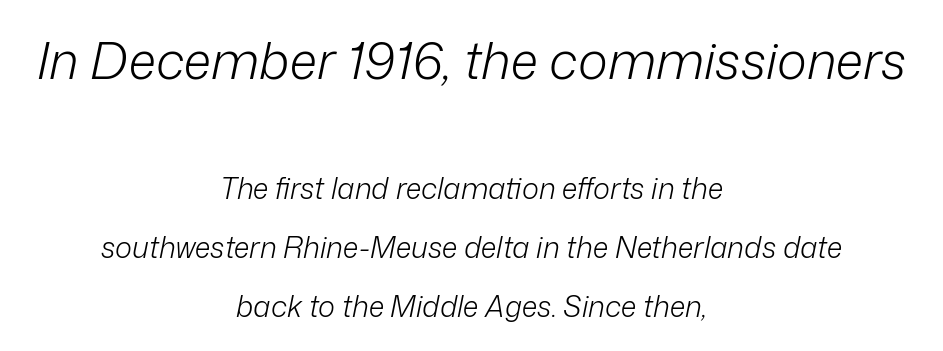
The image shows 51 px light type, italic (leaning right); set centered, loose line spacing (2.03x), normal letter spacing, not underlined; the first (top) block is 1.76x larger; low stroke contrast and a medium x-height.
